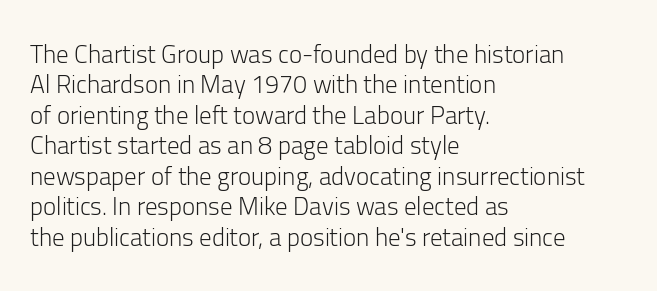
{"italic": "no", "bold": "no", "underline": "no", "align": "left", "line_spacing_ratio": 1.22, "letter_spacing": "normal", "letter_spacing_em": 0.0, "glyph_px": 25}
